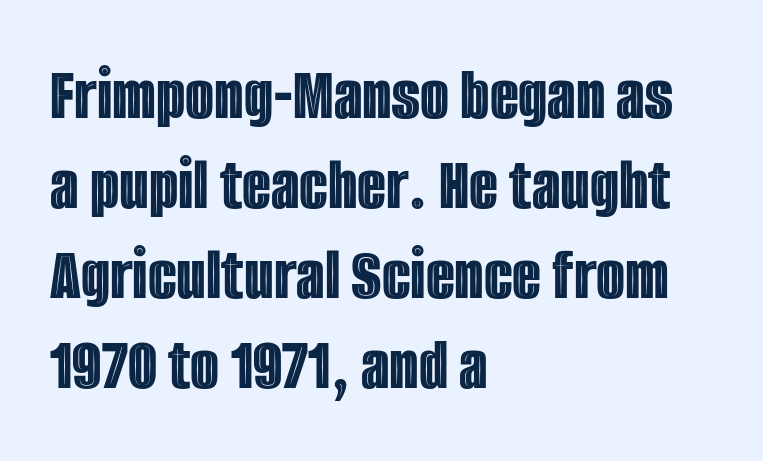
The image shows 75 px condensed type, upright; set left-aligned, line spacing 1.2x, normal letter spacing, not underlined; a large x-height.
